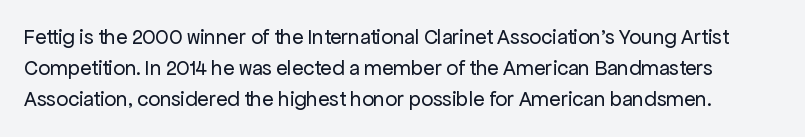
The image shows 21 px text type, upright; set normal line spacing (1.48x), normal letter spacing, not underlined.
